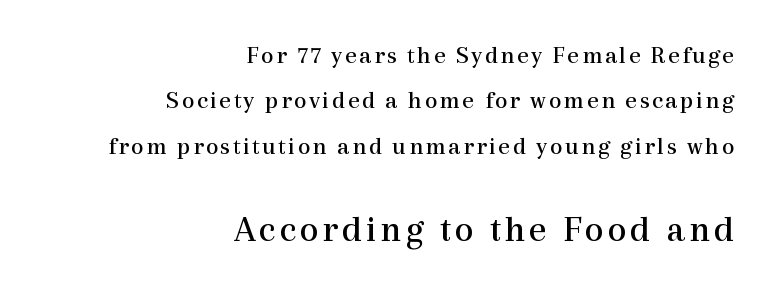
Q: Is the text bold? A: No.
Q: Is the text italic (slanted)? A: No, it is upright.
Q: Is the typeface a serif or a sans-serif typeface? A: Serif.
Q: Is the text underlined? A: No.
Q: How is the paragraph aligned? A: Right-aligned.
Q: Which block of text is set in a larger size, the first (top) or the second (bottom)? A: The second (bottom) one.
Q: Width (condensed, normal, or wide)? A: Normal.
Q: x-height? A: Medium.
Q: Monospaced? A: No.
